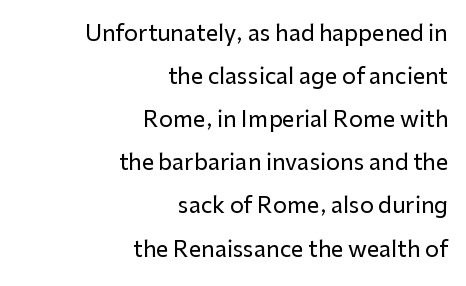
{"italic": "no", "underline": "no", "align": "right", "line_spacing": "loose", "line_spacing_ratio": 1.96, "letter_spacing": "normal", "letter_spacing_em": 0.0, "glyph_px": 22}
